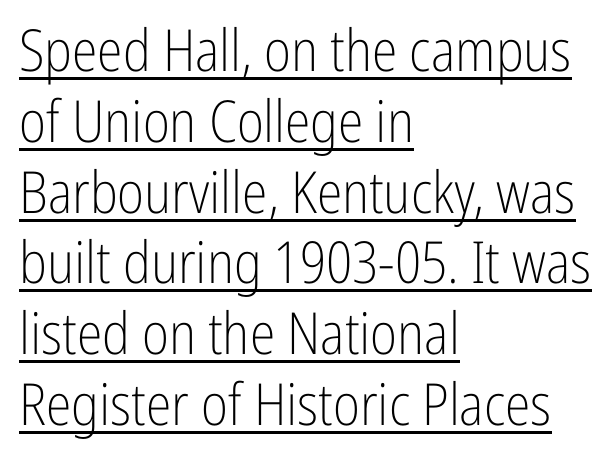
Upright lettering throughout. Think standard paragraph weight, or any step lighter than that. Nothing unusual about the tracking: characters are spaced as the font intends. The setting favours the left margin, as ordinary paragraphs usually do.
